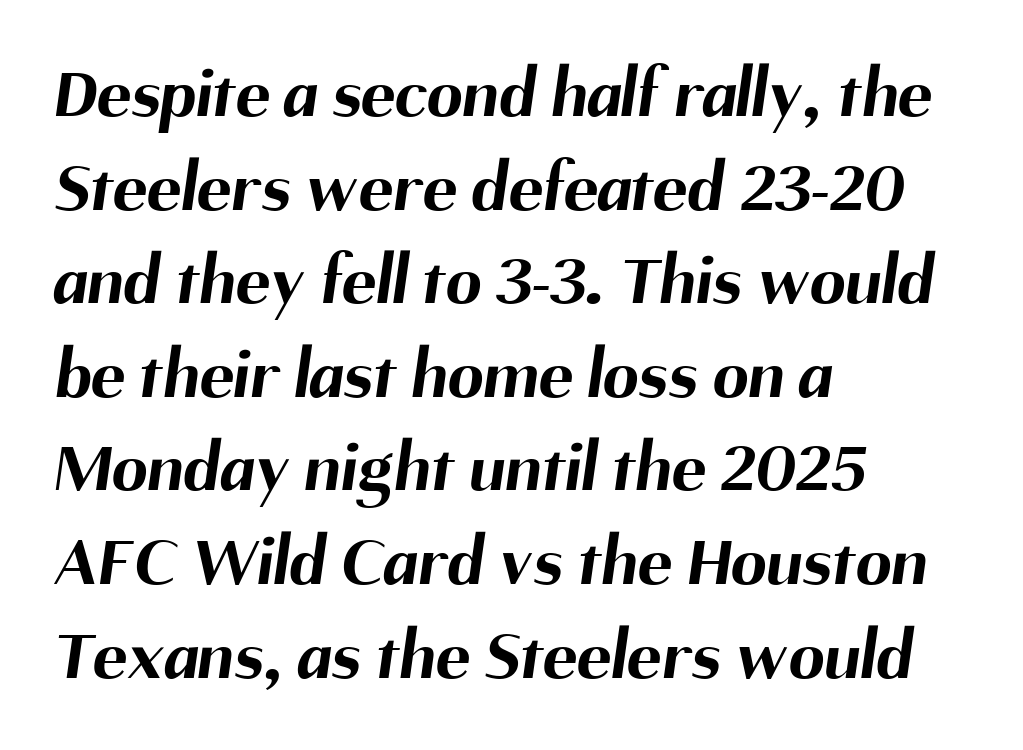
The image shows 72 px bold sans-serif type; set left-aligned, normal line spacing (1.3x), normal letter spacing, not underlined; medium stroke contrast and a medium x-height.
